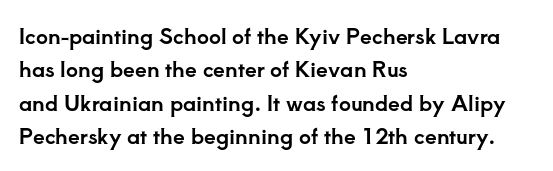
The image shows 21 px text type, upright; set left-aligned, normal line spacing (1.59x), normal letter spacing, not underlined.
